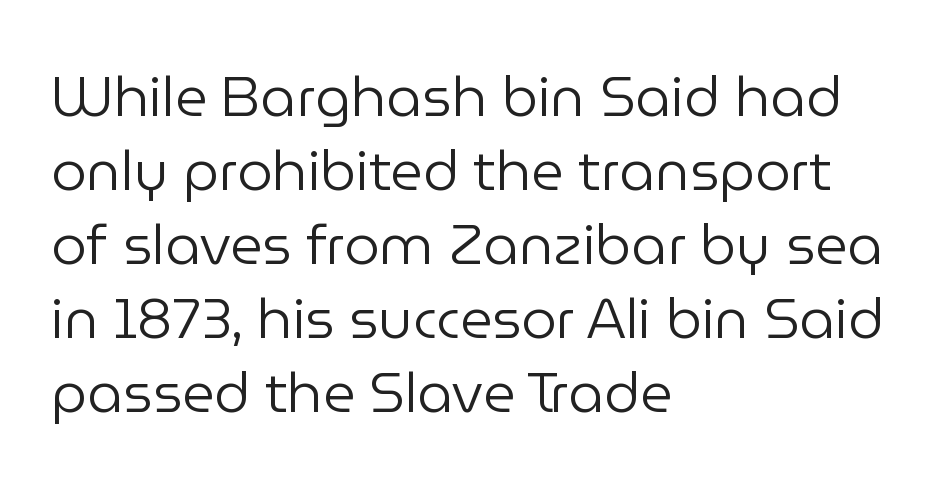
{"serif": "no", "italic": "no", "bold": "no", "weight": "regular", "width": "normal", "stroke_contrast": "low", "x_height": "medium", "monospaced": "no", "underline": "no", "align": "left", "line_spacing": "normal", "line_spacing_ratio": 1.32, "letter_spacing": "normal", "letter_spacing_em": 0.0, "glyph_px": 56}
